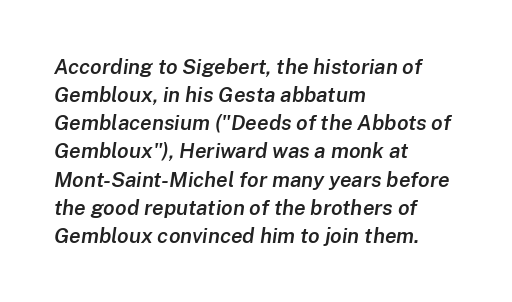
Q: Is the text bold? A: Semi-bold.
Q: Is the text italic (slanted)? A: Yes, it leans right by about 8 degrees.
Q: Is the text underlined? A: No.
Q: How is the paragraph aligned? A: Left-aligned.
Q: Is the spacing between letters normal or unusually wide? A: Normal.
Q: Is the spacing between lines tight, normal or loose? A: Normal.
